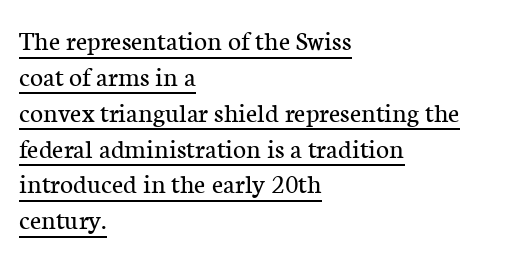
Characters remain perfectly vertical along every line. Typographically, this falls in the serif category. The sample's only ornament is a line tracing under the words. The passage shown stacks its lines at a standard gap. These lines are set flush left with a ragged right edge. Spacing between characters is what you'd get straight out of the box.
